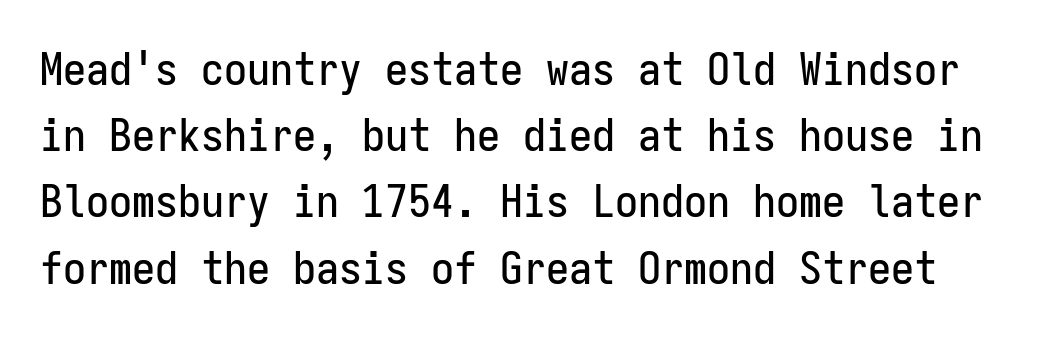
The image shows 46 px condensed sans-serif type, upright, monospaced; set normal line spacing (1.44x), normal letter spacing, not underlined; low stroke contrast and a medium x-height.
